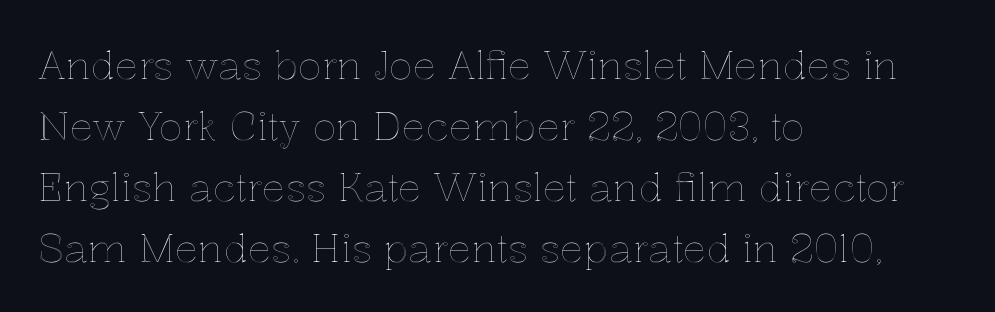
Q: Is the text italic (slanted)? A: No, it is upright.
Q: Is the text underlined? A: No.
Q: How is the paragraph aligned? A: Left-aligned.
Q: Is the spacing between letters normal or unusually wide? A: Normal.
Q: Is the spacing between lines tight, normal or loose? A: Normal.
Q: Width (condensed, normal, or wide)? A: Normal.
Q: x-height? A: Medium.
Q: Monospaced? A: No.
